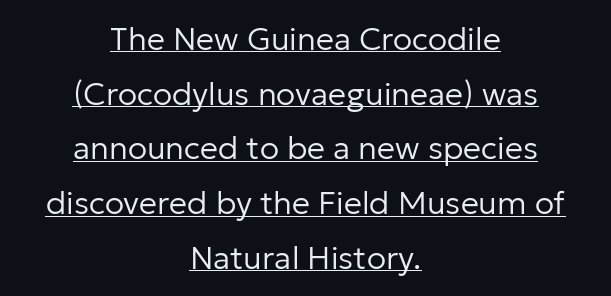
The image shows 32 px regular-weight sans-serif type, upright; set centered, line spacing 1.71x, normal letter spacing, underlined; low stroke contrast and a medium x-height.
